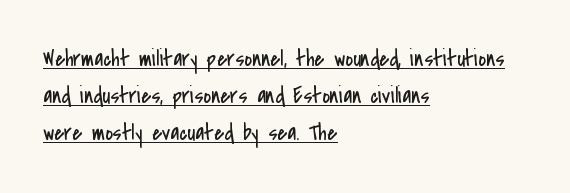
The image shows 23 px text type, upright; set left-aligned, normal line spacing (1.61x), normal letter spacing, underlined.
